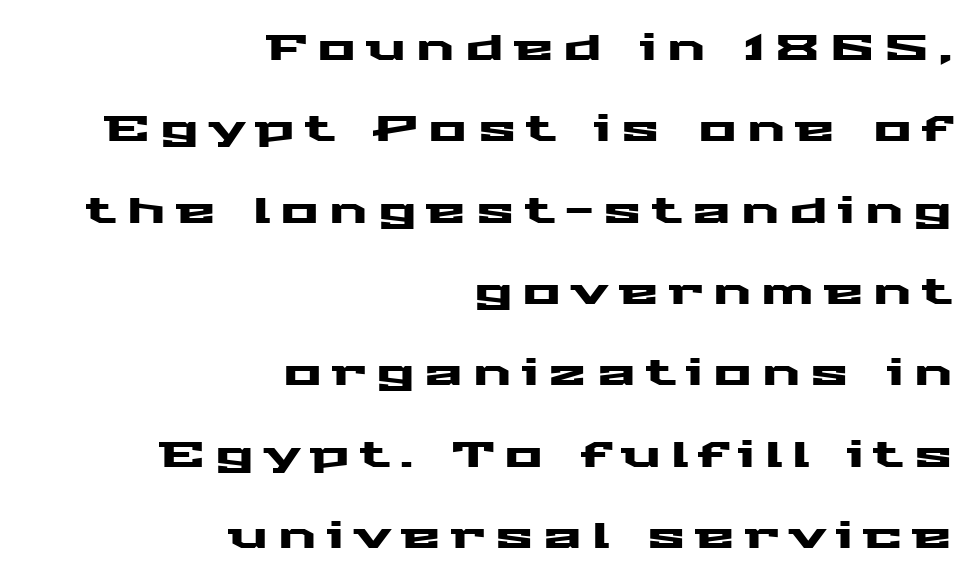
Q: Is the text italic (slanted)? A: No, it is upright.
Q: Is the typeface a serif or a sans-serif typeface? A: Sans-serif.
Q: Is the text underlined? A: No.
Q: How is the paragraph aligned? A: Right-aligned.
Q: Is the spacing between letters normal or unusually wide? A: Unusually wide.
Q: Is the spacing between lines tight, normal or loose? A: Loose.
Q: Width (condensed, normal, or wide)? A: Wide.
Q: Stroke contrast? A: Medium.
Q: x-height? A: Medium.
Q: Monospaced? A: No.
